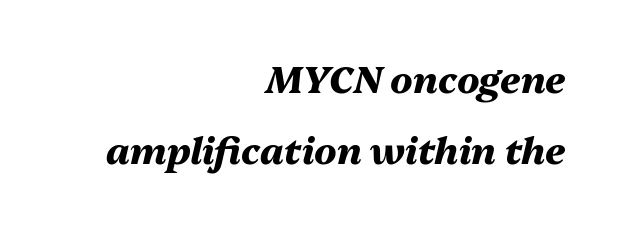
Baseline-to-baseline distance is far greater than the letter height. The line texture is even and compact thanks to regular tracking. These lines are set flush right with a ragged left edge. Italic? Definitely — the glyphs are oblique. The face used here is proportionally spaced, like ordinary book or web type. Set as a true bold cut, around the 700 mark.
